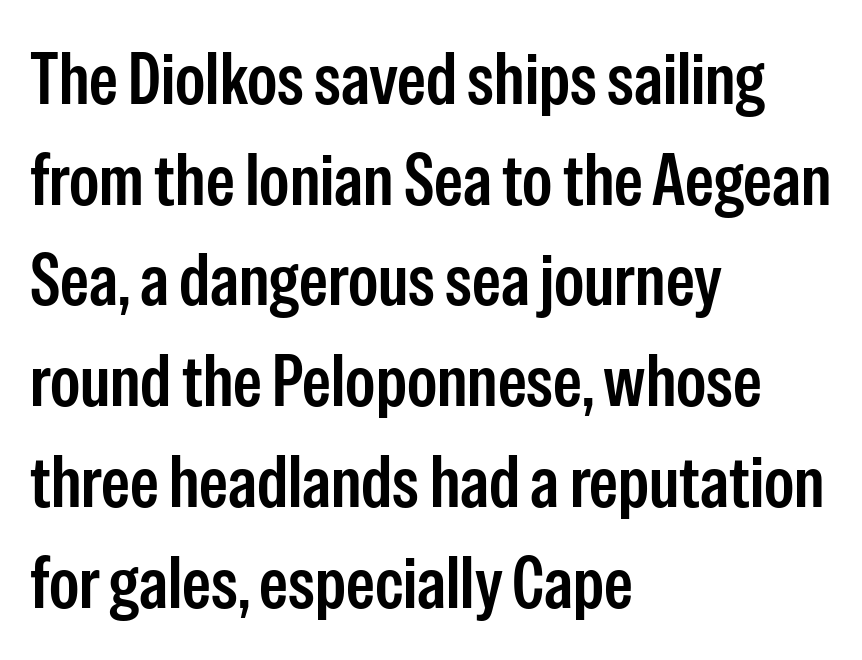
Q: Is the text italic (slanted)? A: No, it is upright.
Q: Is the typeface a serif or a sans-serif typeface? A: Sans-serif.
Q: Is the text underlined? A: No.
Q: How is the paragraph aligned? A: Left-aligned.
Q: Is the spacing between letters normal or unusually wide? A: Normal.
Q: Is the spacing between lines tight, normal or loose? A: Normal.
Q: Width (condensed, normal, or wide)? A: Condensed.
Q: Stroke contrast? A: Low.
Q: x-height? A: Medium.
Q: Monospaced? A: No.
